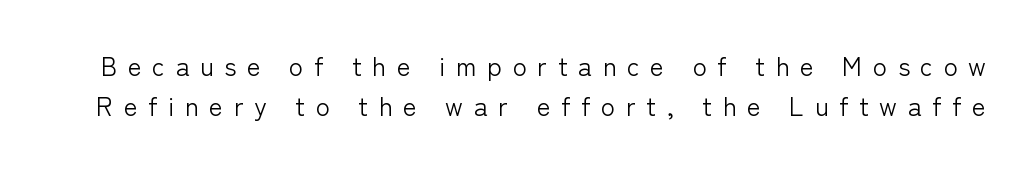
The image shows 26 px text type, upright; set normal line spacing (1.55x), unusually wide letter spacing (+0.41 em), not underlined.
